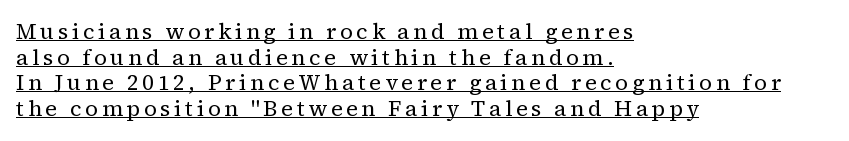
Caption: face not bold, strokes unweighted. The rendering uses the underline text-decoration. Leftover space on each line is placed entirely after the last word. The typography opts for an upright posture over an oblique one.
